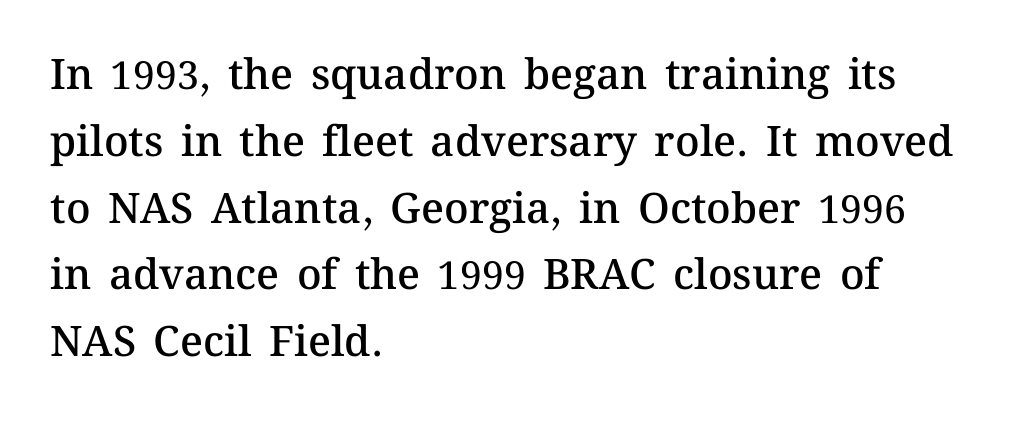
Q: Is the text bold? A: Semi-bold.
Q: Is the text italic (slanted)? A: No, it is upright.
Q: Is the text underlined? A: No.
Q: How is the paragraph aligned? A: Left-aligned.
Q: Is the spacing between letters normal or unusually wide? A: Normal.
Q: Is the spacing between lines tight, normal or loose? A: Normal.
Q: Width (condensed, normal, or wide)? A: Normal.
Q: Stroke contrast? A: Medium.
Q: x-height? A: Medium.
Q: Monospaced? A: No.
